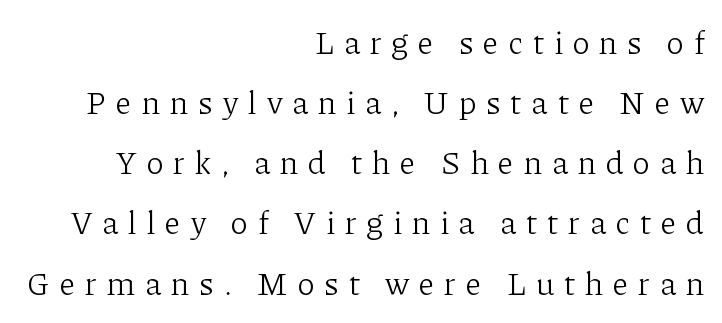
{"serif": "yes", "italic": "no", "bold": "no", "weight": "light", "width": "normal", "stroke_contrast": "low", "x_height": "medium", "monospaced": "no", "underline": "no", "align": "right", "line_spacing_ratio": 1.88, "letter_spacing": "wide", "letter_spacing_em": 0.31, "glyph_px": 32}
